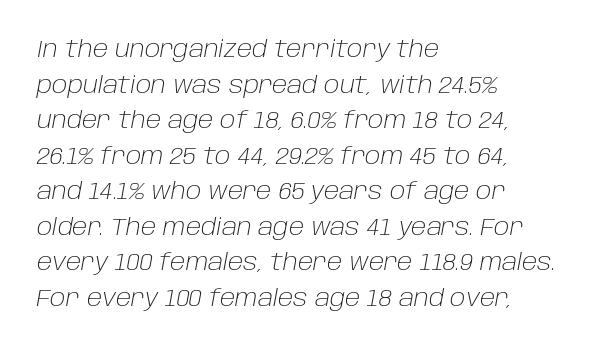
Here the glyphs are tracked normally, forming tight word shapes. Descender tails drop into unmarked territory. The designer left line spacing at the default. Each stroke keeps to a modest, everyday thickness or less.
